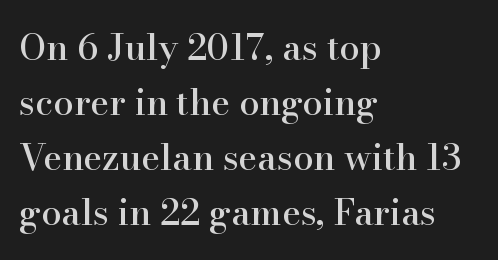
Q: Is the text italic (slanted)? A: No, it is upright.
Q: Is the typeface a serif or a sans-serif typeface? A: Serif.
Q: Is the text underlined? A: No.
Q: How is the paragraph aligned? A: Left-aligned.
Q: Is the spacing between letters normal or unusually wide? A: Normal.
Q: Is the spacing between lines tight, normal or loose? A: Normal.
Q: Width (condensed, normal, or wide)? A: Normal.
Q: Stroke contrast? A: High.
Q: x-height? A: Small.
Q: Monospaced? A: No.
